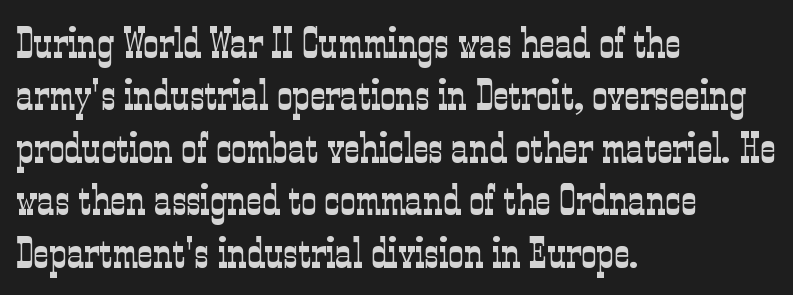
Q: Is the text bold? A: No.
Q: Is the text italic (slanted)? A: No, it is upright.
Q: Is the typeface a serif or a sans-serif typeface? A: Serif.
Q: Is the text underlined? A: No.
Q: How is the paragraph aligned? A: Left-aligned.
Q: Is the spacing between letters normal or unusually wide? A: Normal.
Q: Width (condensed, normal, or wide)? A: Condensed.
Q: Stroke contrast? A: Low.
Q: x-height? A: Medium.
Q: Monospaced? A: No.
